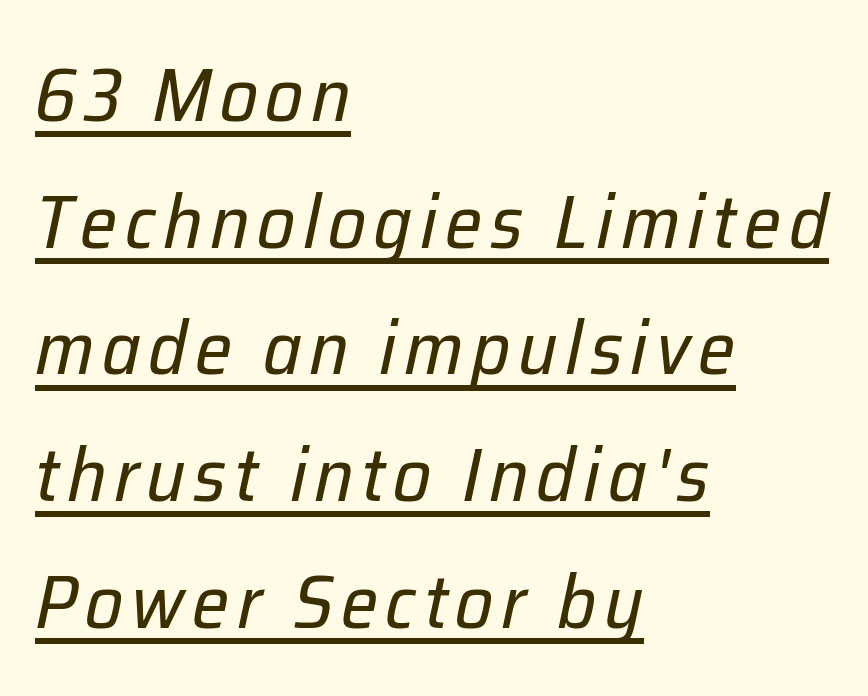
{"italic": "yes", "lean": "right", "slant_degrees": 12, "bold": "no", "weight": "regular", "width": "normal", "stroke_contrast": "low", "x_height": "medium", "monospaced": "no", "underline": "yes", "align": "left", "line_spacing": "normal", "line_spacing_ratio": 1.69, "glyph_px": 75}
